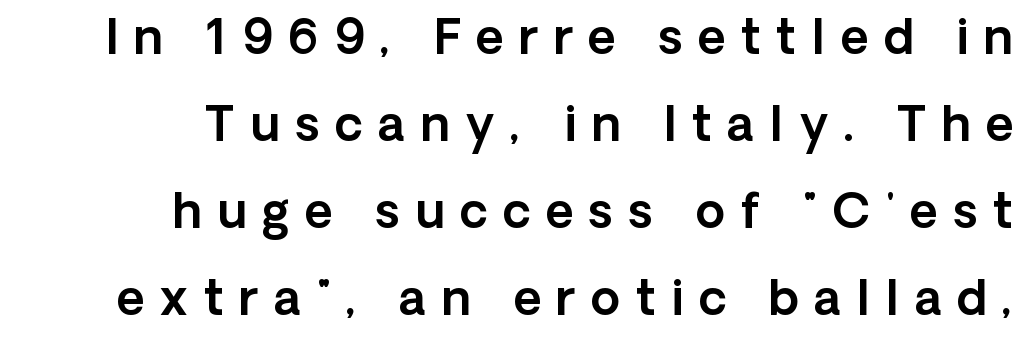
You could not count columns in this text — the font is proportionally spaced. What stands out about the letter spacing? Its width — letters are far apart. No feet cap the strokes, marking this as sans-serif type. If you drew a line through each stem, it would be perfectly vertical. If you drew a ruler down the right edge, every line would touch it.
